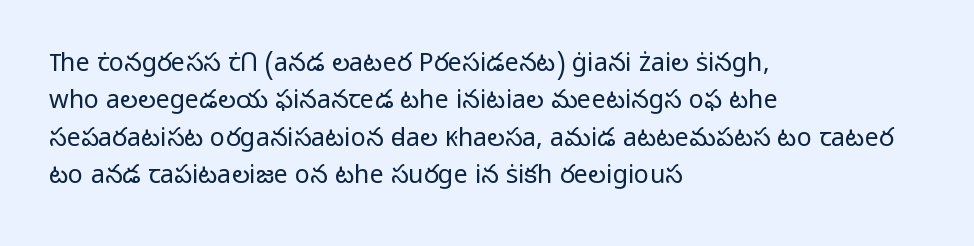
The image shows 25 px text type, upright; set left-aligned, normal line spacing (1.5x), normal letter spacing, not underlined.
